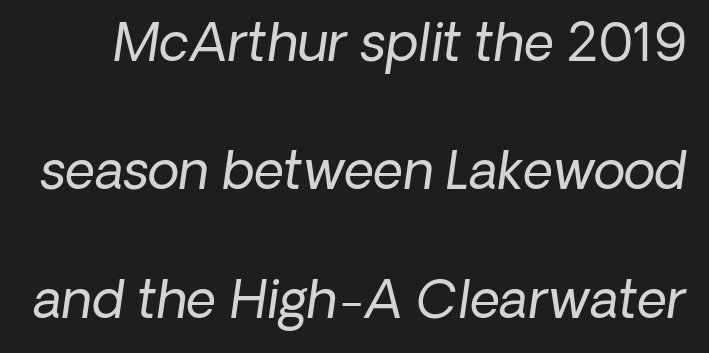
The image shows 52 px regular-weight type, italic (leaning right); set loose line spacing (2.47x), normal letter spacing, not underlined; low stroke contrast and a medium x-height.
